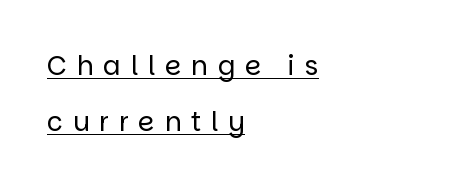
{"italic": "no", "bold": "no", "underline": "yes", "align": "left", "line_spacing": "loose", "line_spacing_ratio": 2.14, "letter_spacing": "wide", "letter_spacing_em": 0.38, "glyph_px": 26}
